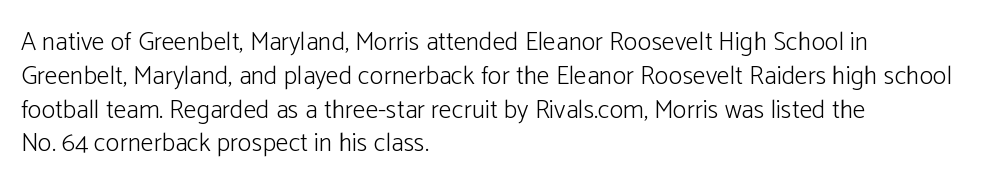
Descenders are the only things crossing below the line. Vertical strokes here are truly vertical. Compared with typical paragraphs, the rows here are spaced about the same. The setting favours the left margin, as ordinary paragraphs usually do.
